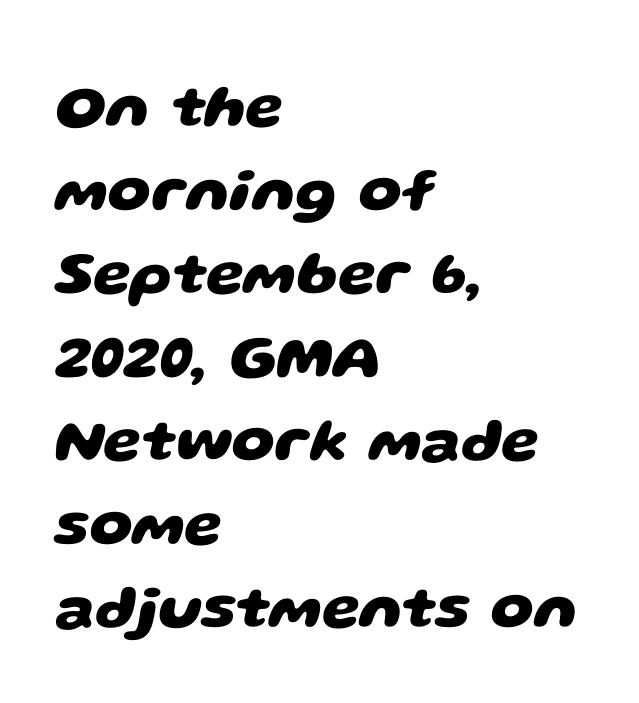
The image shows 61 px heavy, wide sans-serif type; set left-aligned, normal line spacing (1.37x), normal letter spacing, not underlined; low stroke contrast and a large x-height.
